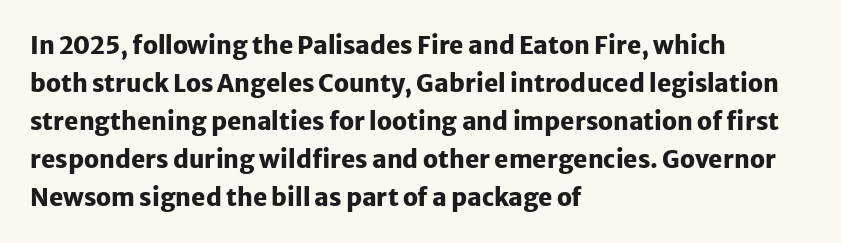
The image shows 24 px bold type, upright; set left-aligned, normal line spacing (1.58x), normal letter spacing, not underlined.
